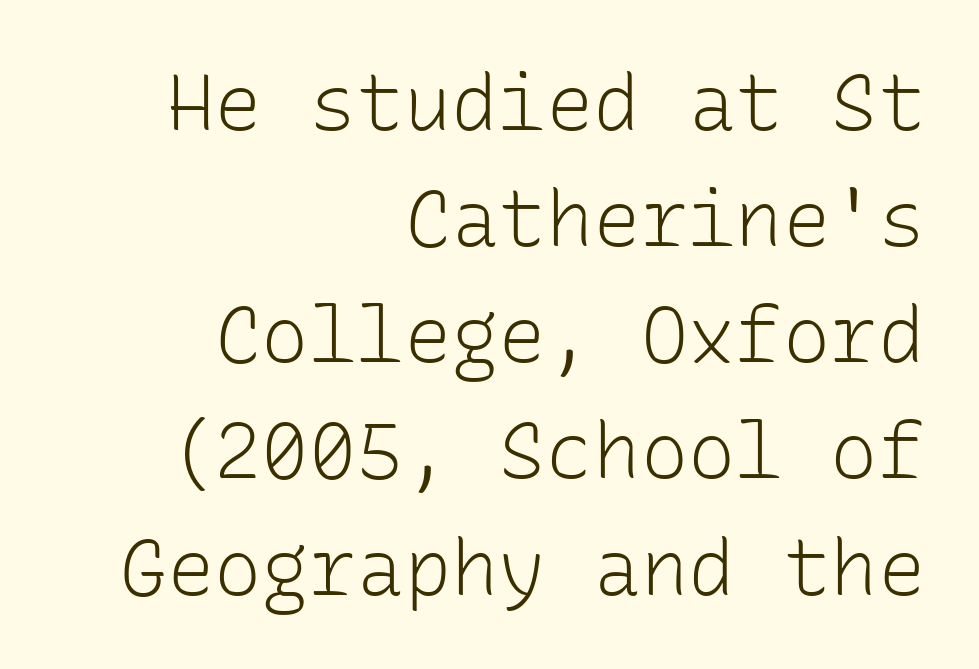
Teacher's note: observe the even right margin — that is flush-right alignment. Observe the ordinary spacing: letters are neighbours, not strangers. Unlike a traditional serif, this face leaves its strokes unadorned. The passage shown stacks its lines at a standard gap. Note the uniform advance width — an 'i' takes as much space as an 'm'. The font's upright variant was chosen for this text.
